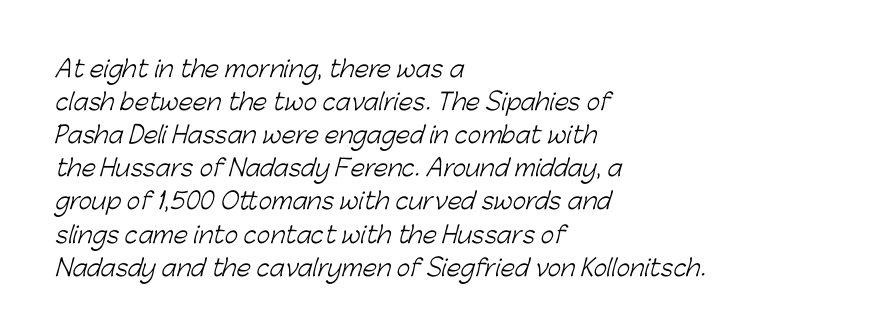
{"bold": "no", "underline": "no", "align": "left", "line_spacing": "normal", "line_spacing_ratio": 1.44, "letter_spacing": "normal", "letter_spacing_em": 0.0, "glyph_px": 23}
